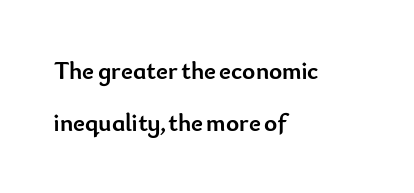
The image shows 25 px bold type, upright; set left-aligned, loose line spacing (2.08x), normal letter spacing, not underlined.
